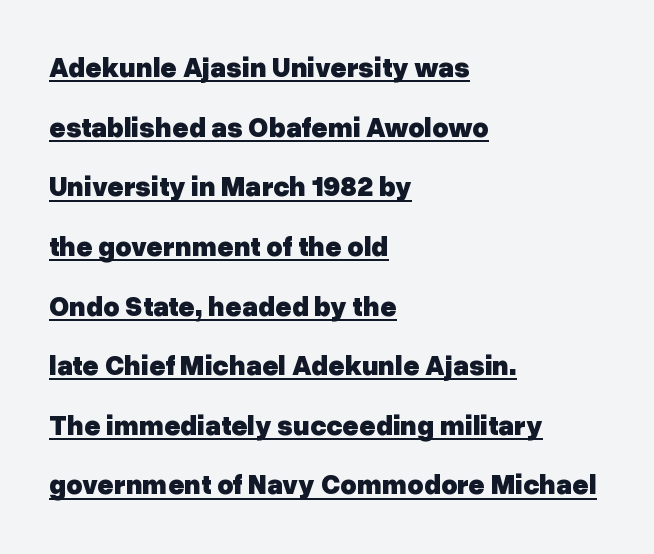
Is there much room between lines? Yes — plenty of vertical air separates them. Proportional: the letters do not fall into vertical columns. Tracking value appears to be zero — textbook default spacing. One-word summary of the alignment: left.
